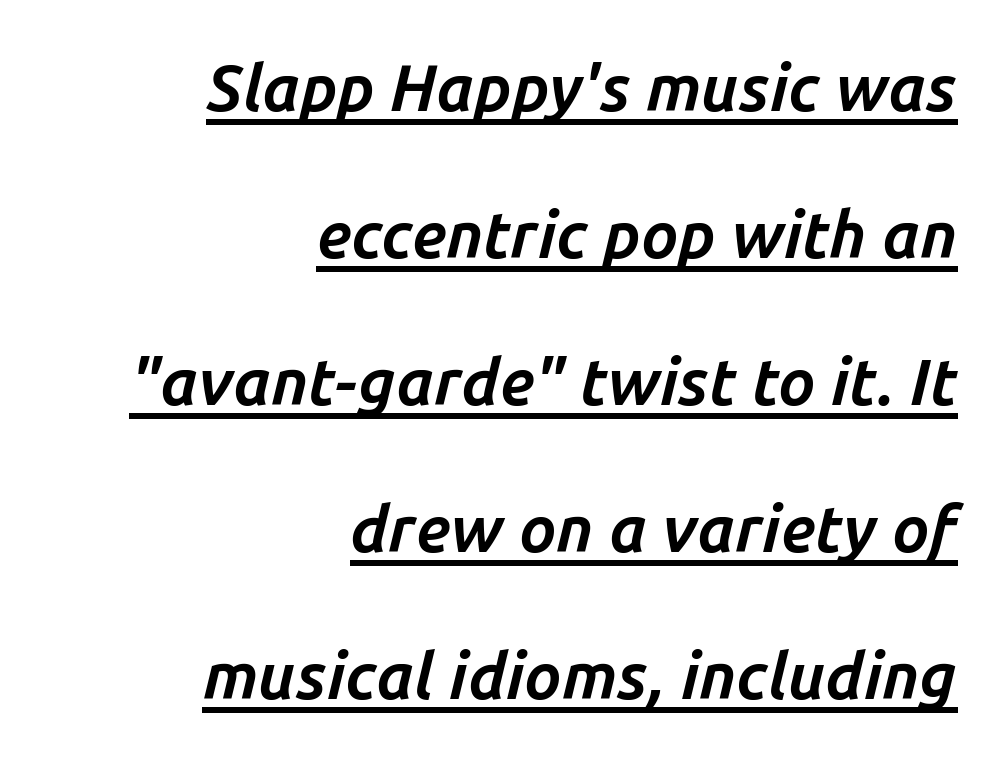
Q: Is the text bold? A: Yes.
Q: Is the text italic (slanted)? A: Yes, it leans right by about 14 degrees.
Q: Is the text underlined? A: Yes.
Q: How is the paragraph aligned? A: Right-aligned.
Q: Is the spacing between letters normal or unusually wide? A: Normal.
Q: Is the spacing between lines tight, normal or loose? A: Loose.
Q: Width (condensed, normal, or wide)? A: Normal.
Q: Stroke contrast? A: Low.
Q: x-height? A: Medium.
Q: Monospaced? A: No.
